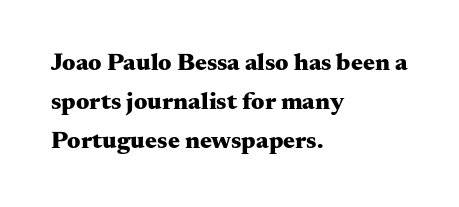
There is no visible air inserted between adjacent glyphs. This sample is left-justified, so line endings fall wherever the words run out. Normally led — the rows are evenly, conventionally spaced. The lettering holds an erect, upright posture throughout.
